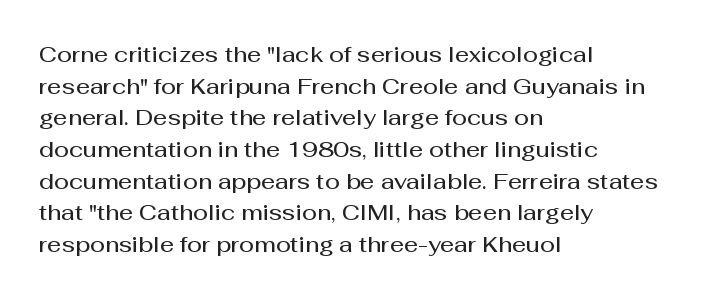
Q: Is the text bold? A: Semi-bold.
Q: Is the text italic (slanted)? A: No, it is upright.
Q: Is the text underlined? A: No.
Q: How is the paragraph aligned? A: Left-aligned.
Q: Is the spacing between letters normal or unusually wide? A: Normal.
Q: Is the spacing between lines tight, normal or loose? A: Normal.
